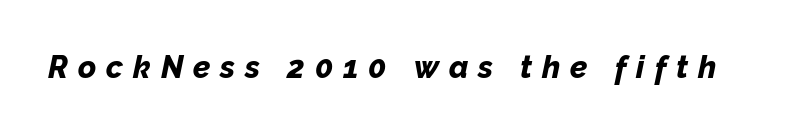
These lines are rendered in a variable-pitch font. The strokes are fattened all the way to bold. Lines of text with bare space underneath. Look at the tracking — it's clearly loosened, letters drifting apart. The rendering applies a slant to the glyphs.
